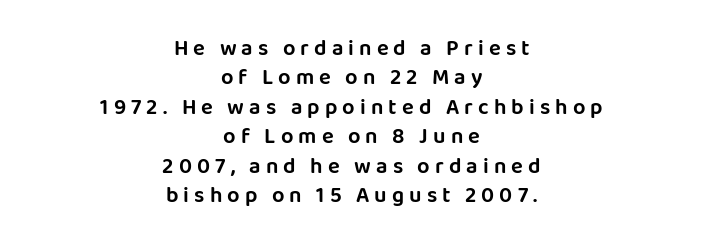
One-word summary of the alignment: center. The rendering inserts visible extra space after every character. Regarding leading, the lines here are spaced in the standard way. The space beneath each line is pristine and unruled. The lettering stays uniformly vertical, giving the passage a roman look.
